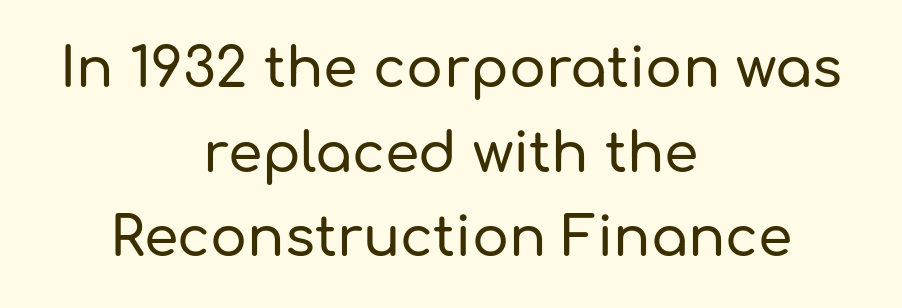
{"serif": "no", "italic": "no", "width": "normal", "stroke_contrast": "low", "x_height": "medium", "monospaced": "no", "underline": "no", "align": "center", "line_spacing": "normal", "line_spacing_ratio": 1.54, "letter_spacing": "normal", "letter_spacing_em": 0.0, "glyph_px": 55}
